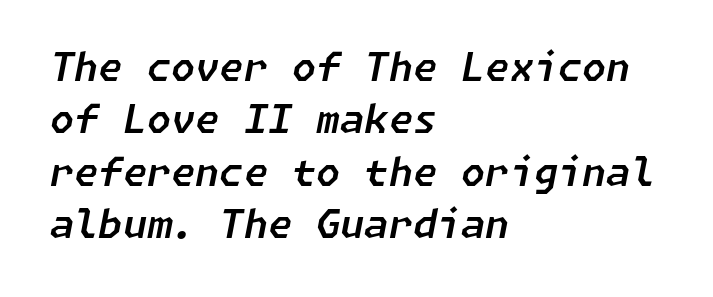
The image shows 39 px text type, italic (leaning right); set left-aligned, normal line spacing (1.34x), normal letter spacing, not underlined; low stroke contrast and a medium x-height.
